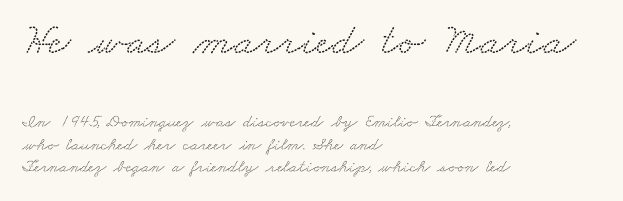
Honestly, there is no underline to notice here at all. The composition opens big and finishes small. The block of text has a typical density, with ordinary space between rows. A typesetter would call this proportional, since set widths differ per character. What stands out about the letter spacing? Nothing — it is the standard amount. The typesetter chose a ragged-right arrangement here.
